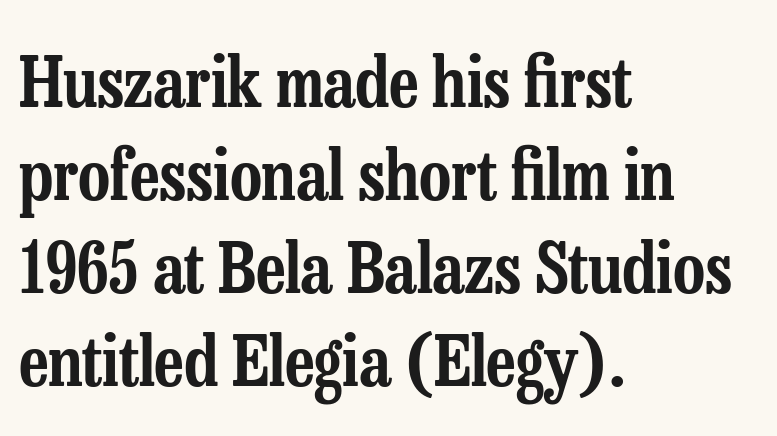
Q: Is the text italic (slanted)? A: No, it is upright.
Q: Is the typeface a serif or a sans-serif typeface? A: Serif.
Q: Is the text underlined? A: No.
Q: How is the paragraph aligned? A: Left-aligned.
Q: Is the spacing between letters normal or unusually wide? A: Normal.
Q: Is the spacing between lines tight, normal or loose? A: Normal.
Q: Width (condensed, normal, or wide)? A: Condensed.
Q: Stroke contrast? A: Low.
Q: x-height? A: Medium.
Q: Monospaced? A: No.
